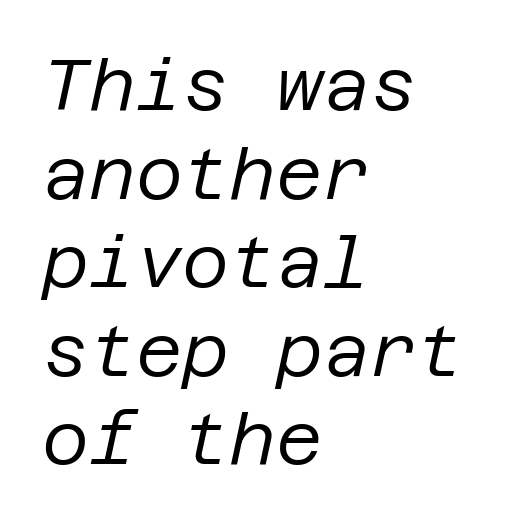
{"italic": "yes", "lean": "right", "slant_degrees": 12, "bold": "no", "weight": "regular", "width": "normal", "stroke_contrast": "low", "x_height": "large", "underline": "no", "align": "left", "line_spacing_ratio": 1.23, "letter_spacing": "normal", "letter_spacing_em": 0.0, "glyph_px": 72}
